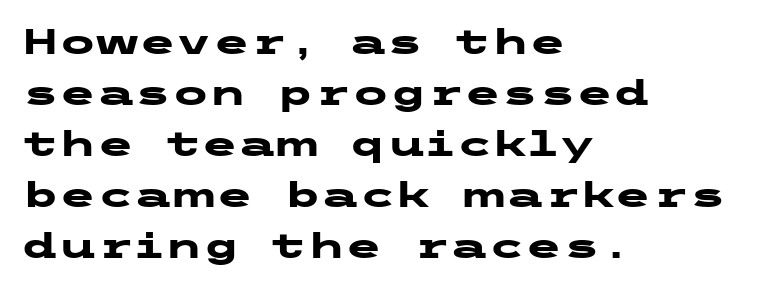
Is the type bold? Yes — the strokes are clearly thick and heavy. How would I describe the line gaps? Plain and ordinary. Observe the ordinary spacing: letters are neighbours, not strangers. No feet cap the strokes, marking this as sans-serif type. Designer's note — italics off, roman on.
